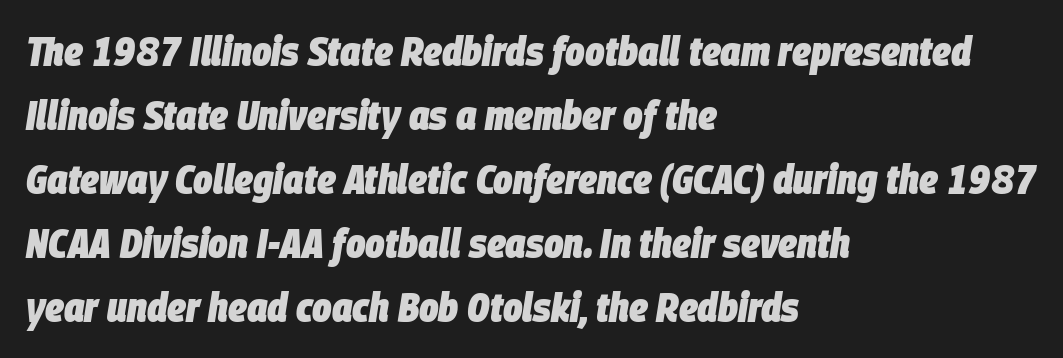
{"italic": "yes", "lean": "right", "slant_degrees": 9, "bold": "yes", "weight": "heavy", "width": "condensed", "stroke_contrast": "low", "x_height": "large", "monospaced": "no", "underline": "no", "align": "left", "line_spacing": "normal", "line_spacing_ratio": 1.56, "letter_spacing": "normal", "letter_spacing_em": 0.0, "glyph_px": 41}
